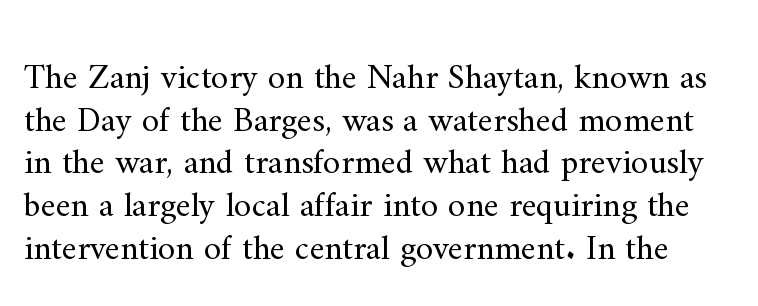
{"serif": "yes", "italic": "no", "bold": "no", "weight": "regular", "width": "normal", "stroke_contrast": "medium", "x_height": "small", "monospaced": "no", "underline": "no", "line_spacing_ratio": 1.22, "letter_spacing": "normal", "letter_spacing_em": 0.0, "glyph_px": 35}
